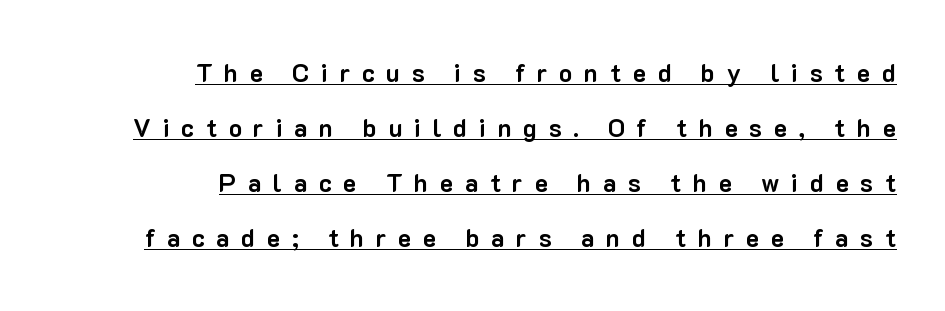
Q: Is the text bold? A: Yes.
Q: Is the text italic (slanted)? A: No, it is upright.
Q: Is the text underlined? A: Yes.
Q: How is the paragraph aligned? A: Right-aligned.
Q: Is the spacing between letters normal or unusually wide? A: Unusually wide.
Q: Is the spacing between lines tight, normal or loose? A: Loose.
